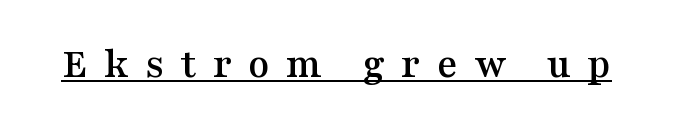
The image shows 43 px wide serif type, upright; set unusually wide letter spacing (+0.38 em), underlined; medium stroke contrast and a medium x-height.
